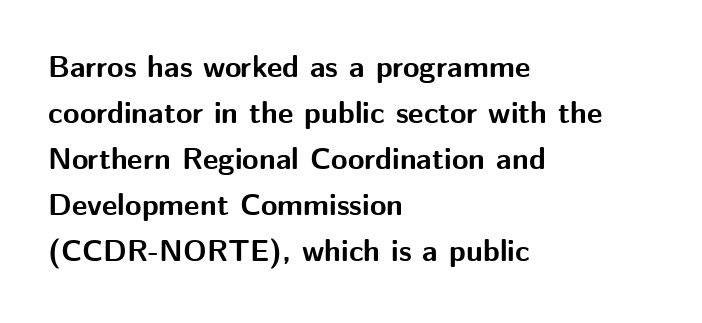
The image shows 30 px bold sans-serif type, upright; set left-aligned, normal line spacing (1.53x), normal letter spacing, not underlined; medium stroke contrast and a medium x-height.
